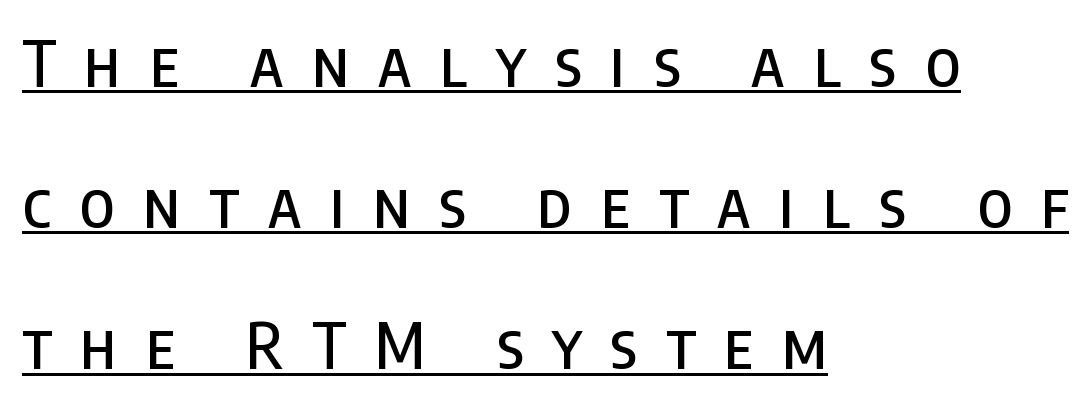
Q: Is the text italic (slanted)? A: No, it is upright.
Q: Is the typeface a serif or a sans-serif typeface? A: Sans-serif.
Q: Is the text underlined? A: Yes.
Q: How is the paragraph aligned? A: Left-aligned.
Q: Is the spacing between letters normal or unusually wide? A: Unusually wide.
Q: Is the spacing between lines tight, normal or loose? A: Loose.
Q: Width (condensed, normal, or wide)? A: Condensed.
Q: Stroke contrast? A: Low.
Q: x-height? A: Large.
Q: Monospaced? A: No.
